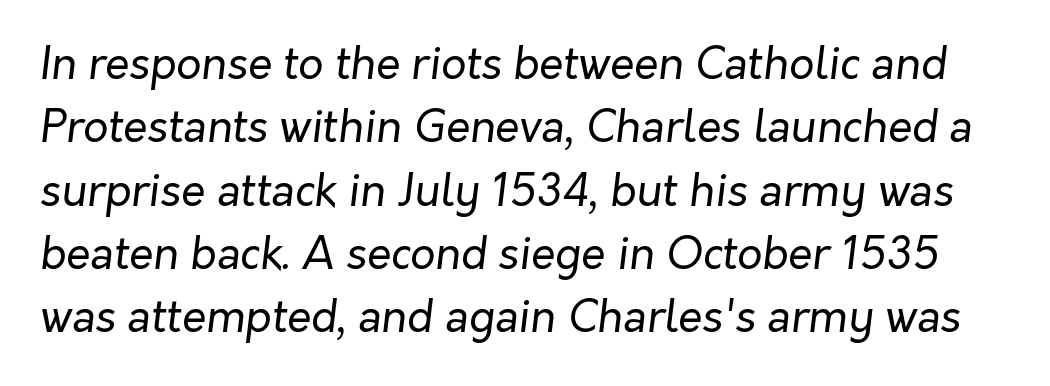
The image shows 44 px regular-weight type, italic (leaning right); set normal line spacing (1.44x), normal letter spacing, not underlined; low stroke contrast and a medium x-height.
